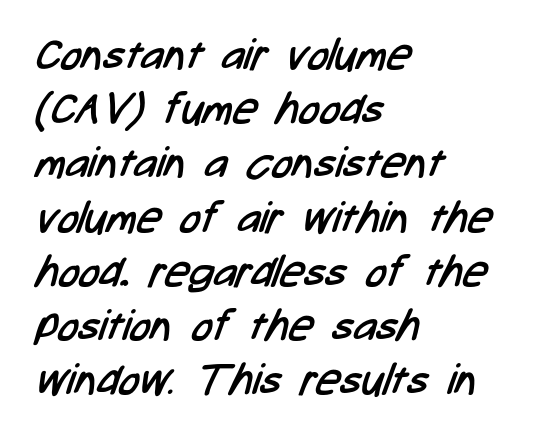
Q: Is the text bold? A: No.
Q: Is the typeface a serif or a sans-serif typeface? A: Sans-serif.
Q: Is the text underlined? A: No.
Q: How is the paragraph aligned? A: Left-aligned.
Q: Is the spacing between letters normal or unusually wide? A: Normal.
Q: Is the spacing between lines tight, normal or loose? A: Normal.
Q: Width (condensed, normal, or wide)? A: Condensed.
Q: Stroke contrast? A: Low.
Q: x-height? A: Medium.
Q: Monospaced? A: No.
